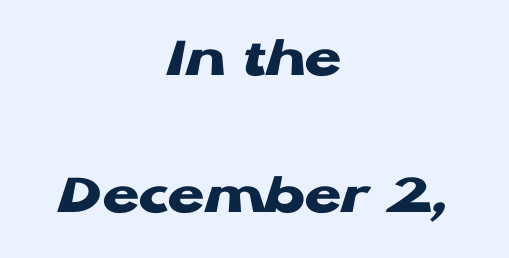
{"serif": "no", "italic": "no", "bold": "yes", "weight": "heavy", "width": "wide", "stroke_contrast": "low", "x_height": "medium", "monospaced": "no", "underline": "no", "align": "center", "line_spacing": "loose", "line_spacing_ratio": 2.29, "letter_spacing": "normal", "letter_spacing_em": 0.0, "glyph_px": 60}
